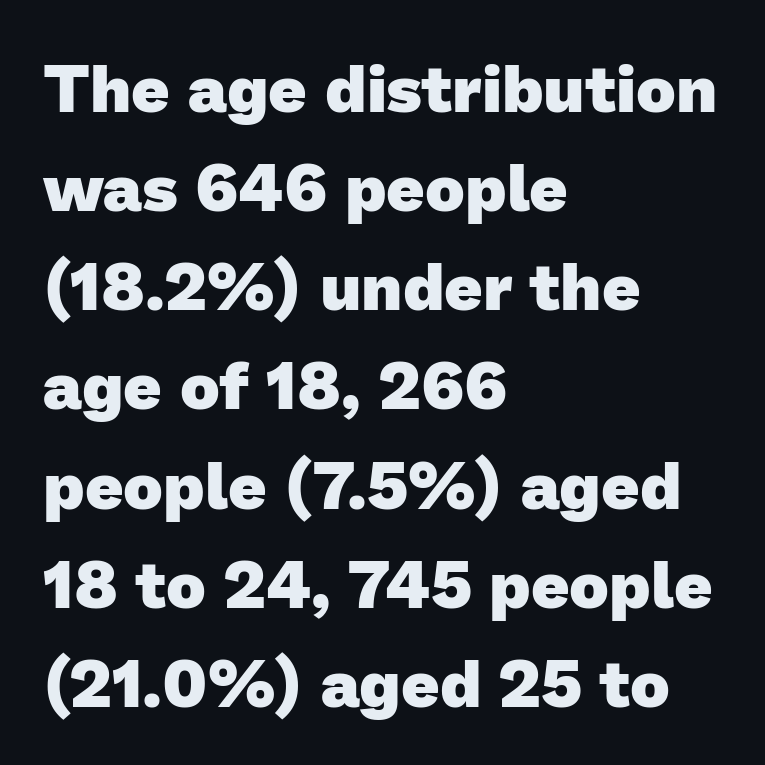
The image shows 67 px heavy sans-serif type; set left-aligned, normal line spacing (1.48x), normal letter spacing, not underlined; low stroke contrast and a medium x-height.
